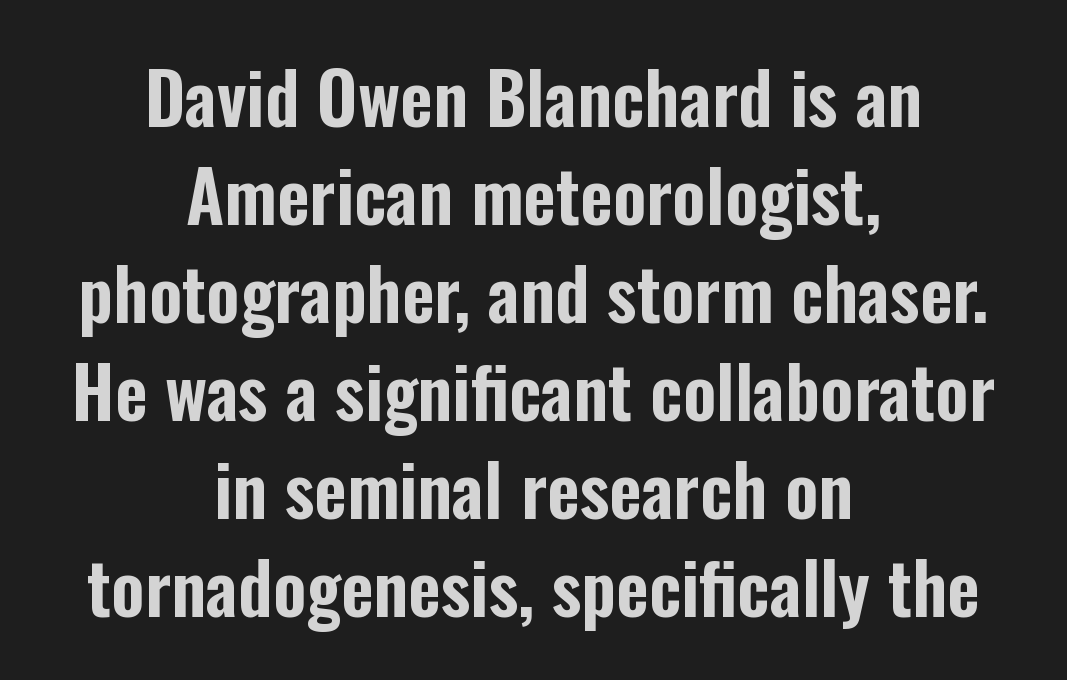
A typesetter would call this leading conventional body-copy spacing. The paragraph shown floats in the horizontal middle. The zone under the glyphs is completely vacant. What kind of face is this? One without serifs — a sans. This sample uses an upright cut, with every glyph sitting square on the baseline. The face used here is proportionally spaced, like ordinary book or web type.
